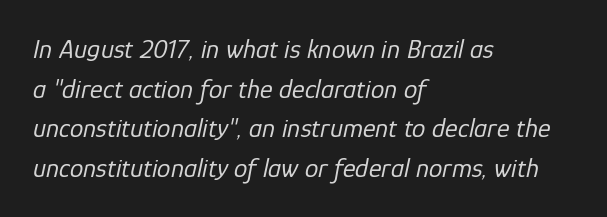
Q: Is the text bold? A: No.
Q: Is the text italic (slanted)? A: Yes, it leans right by about 12 degrees.
Q: Is the text underlined? A: No.
Q: How is the paragraph aligned? A: Left-aligned.
Q: Is the spacing between letters normal or unusually wide? A: Normal.
Q: Is the spacing between lines tight, normal or loose? A: Normal.
